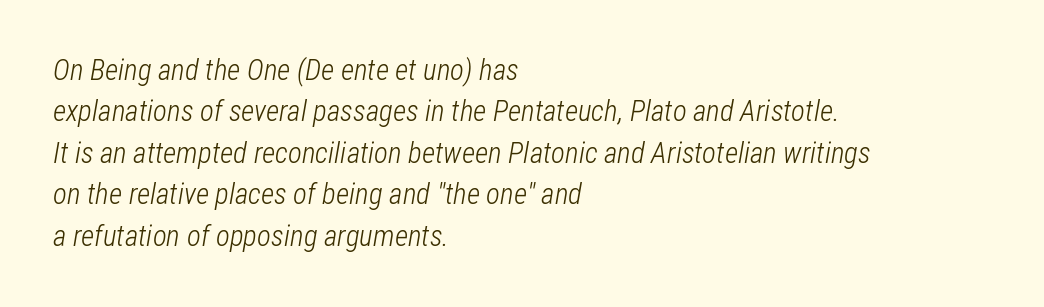
{"italic": "yes", "lean": "right", "slant_degrees": 12, "bold": "no", "weight": "light", "width": "condensed", "stroke_contrast": "low", "x_height": "medium", "monospaced": "no", "underline": "no", "align": "left", "line_spacing": "normal", "line_spacing_ratio": 1.43, "letter_spacing": "normal", "letter_spacing_em": 0.0, "glyph_px": 29}
